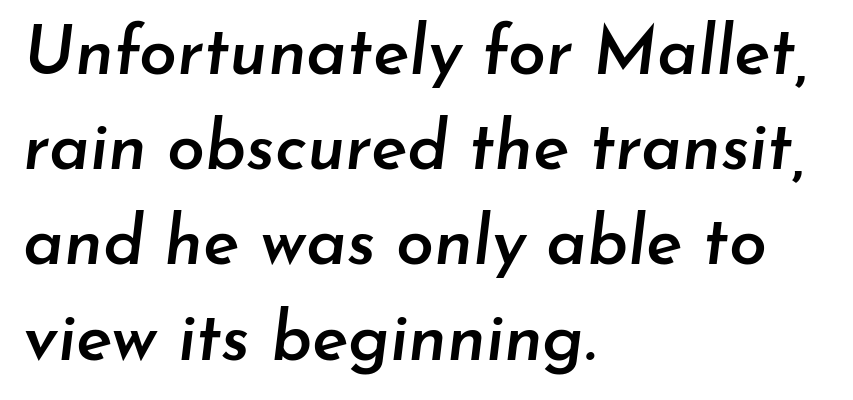
{"italic": "yes", "lean": "right", "slant_degrees": 7, "bold": "semi", "weight": "semibold", "width": "normal", "stroke_contrast": "low", "x_height": "small", "monospaced": "no", "underline": "no", "align": "left", "line_spacing": "normal", "line_spacing_ratio": 1.4, "letter_spacing": "normal", "letter_spacing_em": 0.0, "glyph_px": 68}
